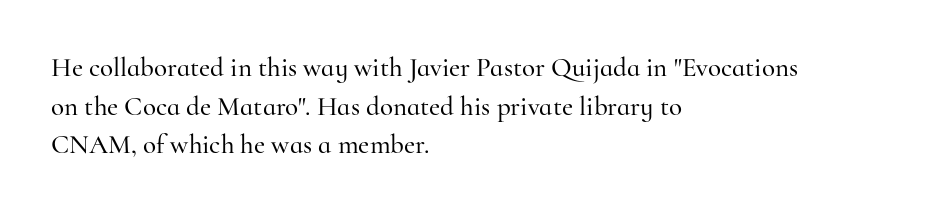
Tracking value appears to be zero — textbook default spacing. The font's upright variant was chosen for this text. Alignment: flush left. Rows of type keep a routine distance in the vertical direction. This rendering features lettering with no underline.
